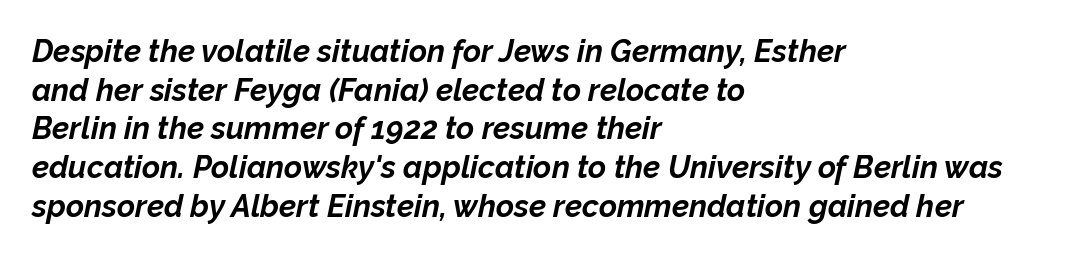
Q: Is the text bold? A: Yes.
Q: Is the text italic (slanted)? A: Yes, it leans right by about 12 degrees.
Q: Is the text underlined? A: No.
Q: How is the paragraph aligned? A: Left-aligned.
Q: Is the spacing between letters normal or unusually wide? A: Normal.
Q: Is the spacing between lines tight, normal or loose? A: Normal.
Q: Width (condensed, normal, or wide)? A: Normal.
Q: Stroke contrast? A: Low.
Q: x-height? A: Medium.
Q: Monospaced? A: No.
